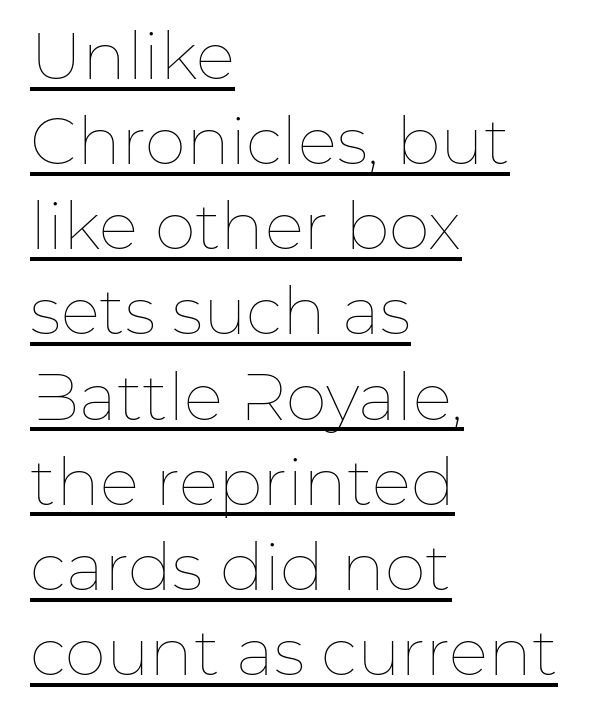
The image shows 66 px thin type, upright; set left-aligned, normal line spacing (1.29x), normal letter spacing, underlined; low stroke contrast and a medium x-height.
